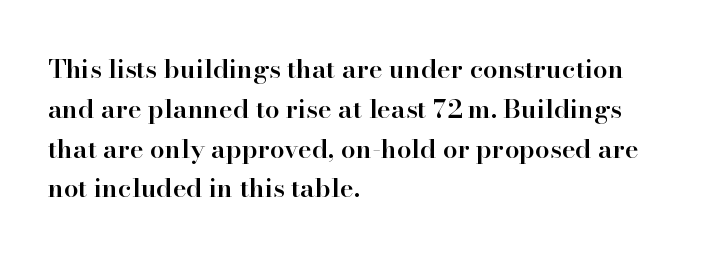
Q: Is the text bold? A: Semi-bold.
Q: Is the text italic (slanted)? A: No, it is upright.
Q: Is the text underlined? A: No.
Q: How is the paragraph aligned? A: Left-aligned.
Q: Is the spacing between letters normal or unusually wide? A: Normal.
Q: Is the spacing between lines tight, normal or loose? A: Normal.
